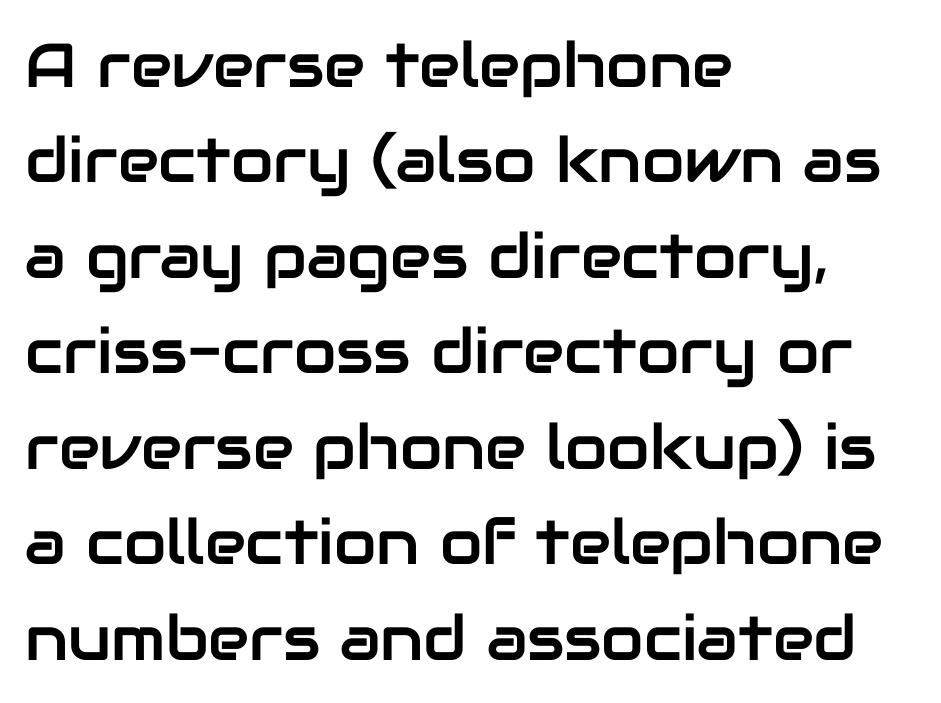
Check the space under the baseline: it is left empty. Each letter keeps its own natural width here, so spacing adapts to shape. The letters carry no serifs — their stems end cleanly without finishing strokes. Glyph-to-glyph distance matches everyday printed text. This block has exactly the height ordinary leading produces. Upright lettering throughout.
